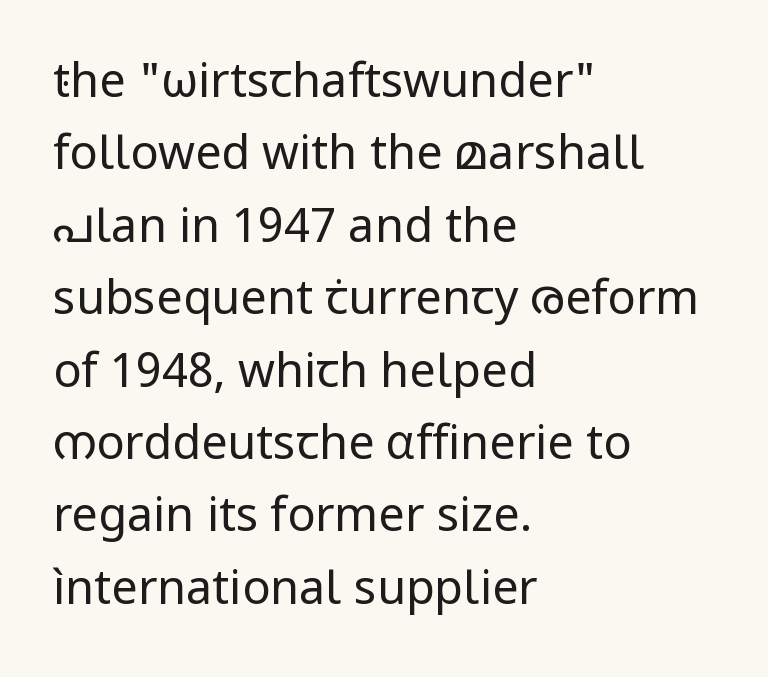
The space directly below the letters is spotless. Weight: not bold — regular or lighter. The glyphs in this specimen are sans serif. Short note: letters normally spaced.
